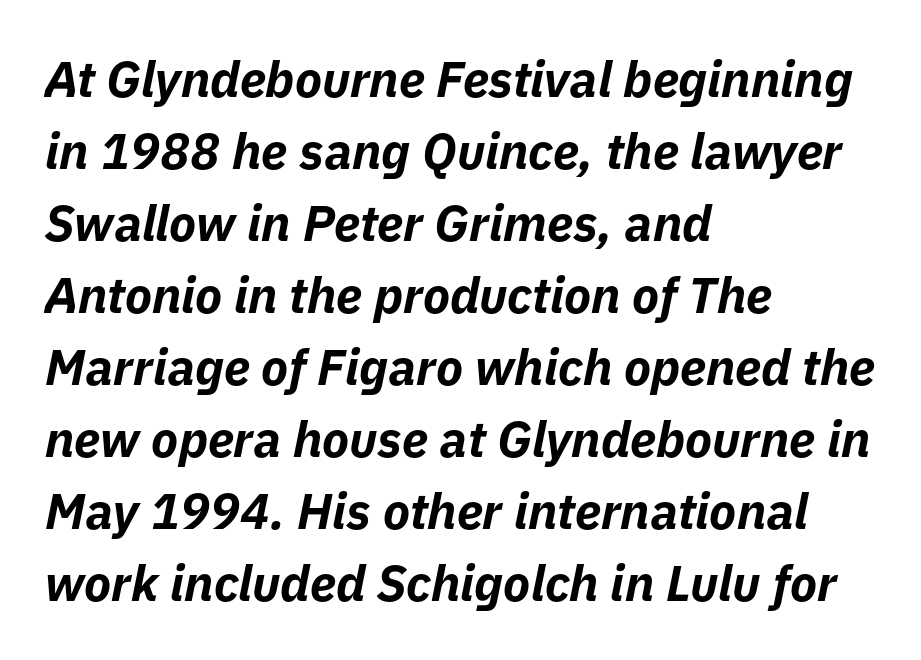
This is oblique type, the kind used for emphasis or titles. Note the varied advance widths — an 'i' is clearly narrower than an 'm'. Interline gaps are of average width in this sample. Underline: absent.
